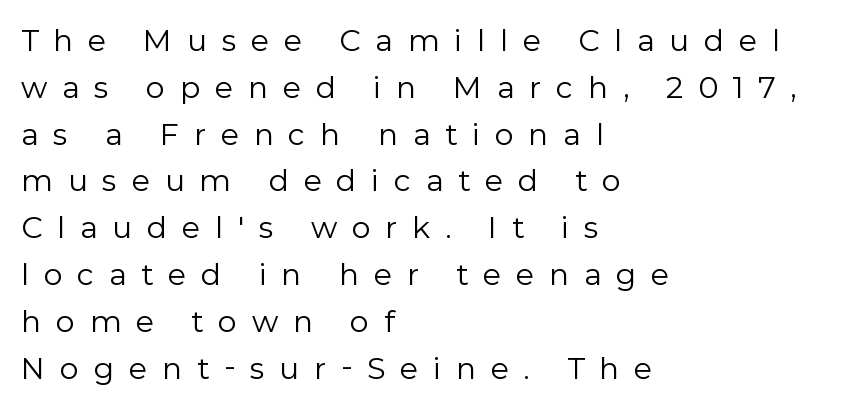
The gaps between neighbouring characters are conspicuously large. The cut favours lightness, reaching ordinary text weight at its darkest. Italic: no, the glyphs are upright roman. Looks like regular typesetting: each glyph gets only the width it needs. Visually the block forms a straight wall on the left and a jagged coastline on the right.
